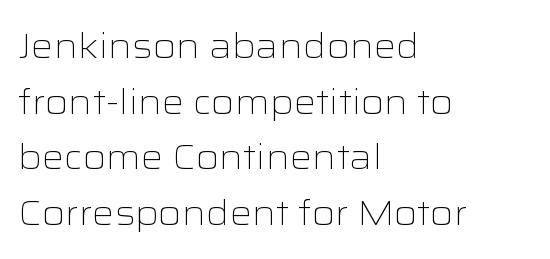
Q: Is the text bold? A: No.
Q: Is the text italic (slanted)? A: No, it is upright.
Q: Is the typeface a serif or a sans-serif typeface? A: Sans-serif.
Q: Is the text underlined? A: No.
Q: How is the paragraph aligned? A: Left-aligned.
Q: Is the spacing between letters normal or unusually wide? A: Normal.
Q: Is the spacing between lines tight, normal or loose? A: Normal.
Q: Width (condensed, normal, or wide)? A: Wide.
Q: Stroke contrast? A: Low.
Q: x-height? A: Medium.
Q: Monospaced? A: No.
